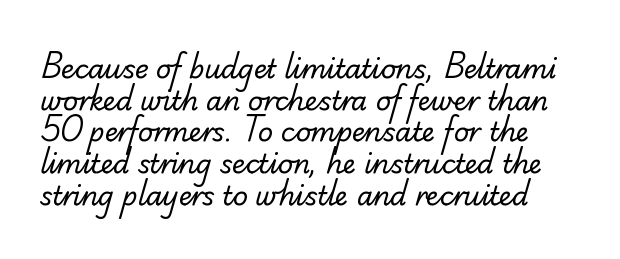
The image shows 26 px text type; set line spacing 1.22x, normal letter spacing, not underlined.
